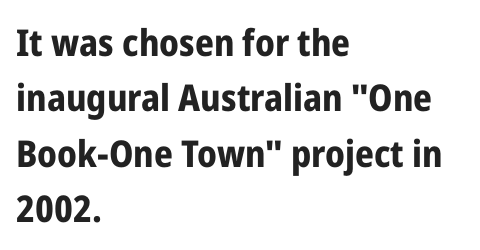
The image shows 37 px bold, condensed sans-serif type, upright; set left-aligned, normal line spacing (1.5x), normal letter spacing, not underlined; low stroke contrast and a medium x-height.
